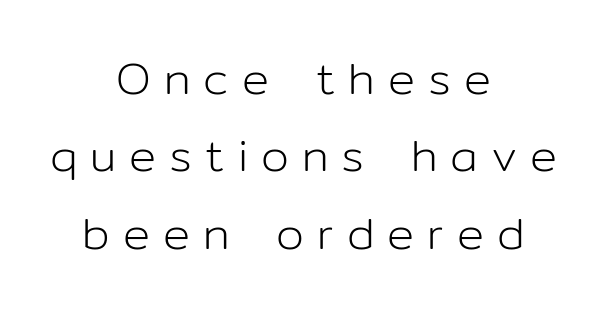
The string is rendered with underlining switched off. In CSS terms this would be text-align: center. Honestly, the letter spacing is so wide it's the main thing you notice. This is the regular roman posture of the typeface.
